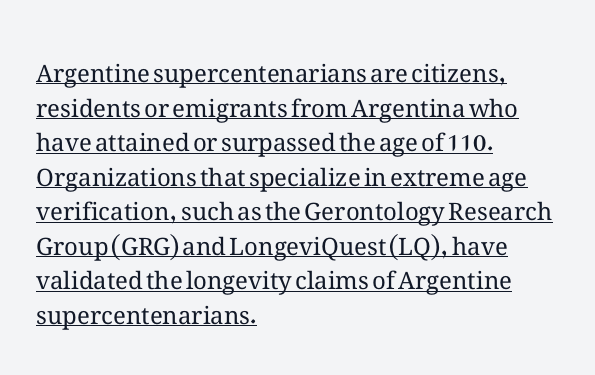
Q: Is the text bold? A: No.
Q: Is the text italic (slanted)? A: No, it is upright.
Q: Is the text underlined? A: Yes.
Q: How is the paragraph aligned? A: Left-aligned.
Q: Is the spacing between letters normal or unusually wide? A: Normal.
Q: Is the spacing between lines tight, normal or loose? A: Normal.
